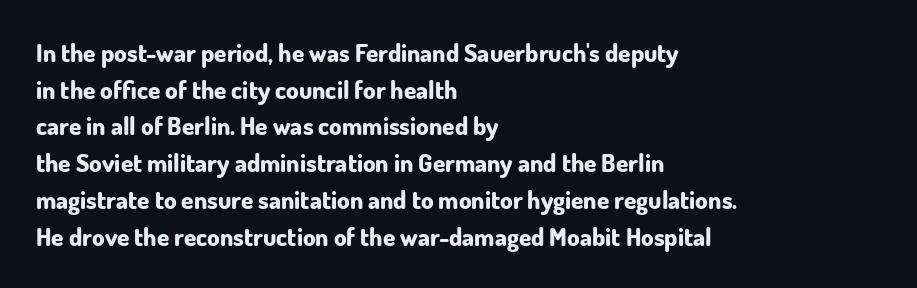
Compared with an ordinary text face, these strokes are far heavier — a full bold. Tall strokes in this sample are plumb rather than angled. Reading down the block, your eye returns to a fixed left position each line. The space directly below the letters is spotless. Leading matches the norm, producing a regular column. The type is set solid horizontally, with unmodified tracking.
